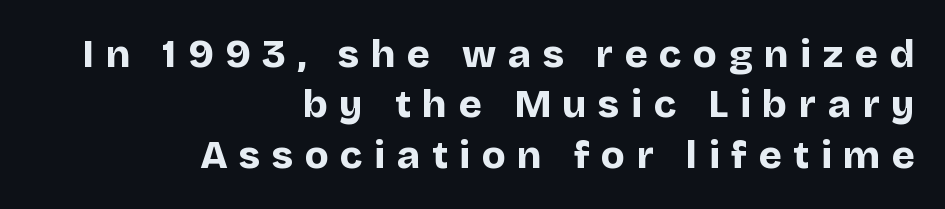
The passage shown is typed in a proportional face where columns would drift. Posture: straight, roman, zero tilt. Line spacing here is normal. Is this a sans? Yes — the strokes have no serifs.
